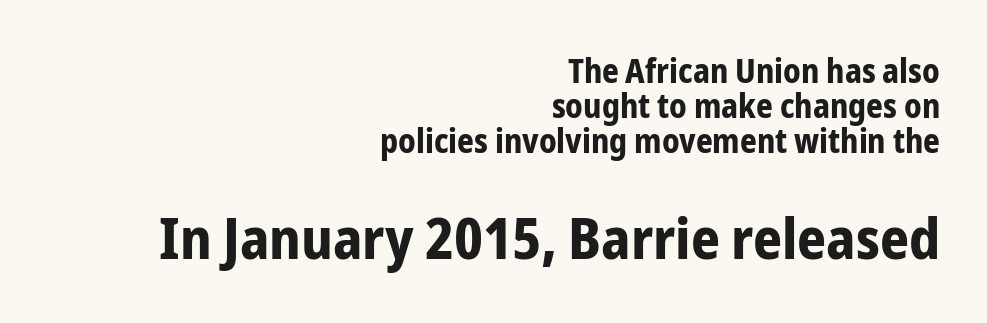
The image shows 57 px bold, condensed sans-serif type, upright; set right-aligned, tight line spacing (1.06x), normal letter spacing, not underlined; the second (bottom) block is 1.73x larger; low stroke contrast and a medium x-height.
